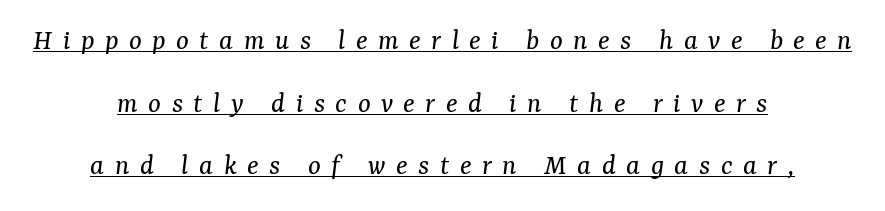
Q: Is the text bold? A: No.
Q: Is the text italic (slanted)? A: Yes, it leans right by about 7 degrees.
Q: Is the typeface a serif or a sans-serif typeface? A: Serif.
Q: Is the text underlined? A: Yes.
Q: How is the paragraph aligned? A: Centered.
Q: Is the spacing between letters normal or unusually wide? A: Unusually wide.
Q: Is the spacing between lines tight, normal or loose? A: Loose.
Q: Width (condensed, normal, or wide)? A: Normal.
Q: Stroke contrast? A: Medium.
Q: x-height? A: Medium.
Q: Monospaced? A: No.
